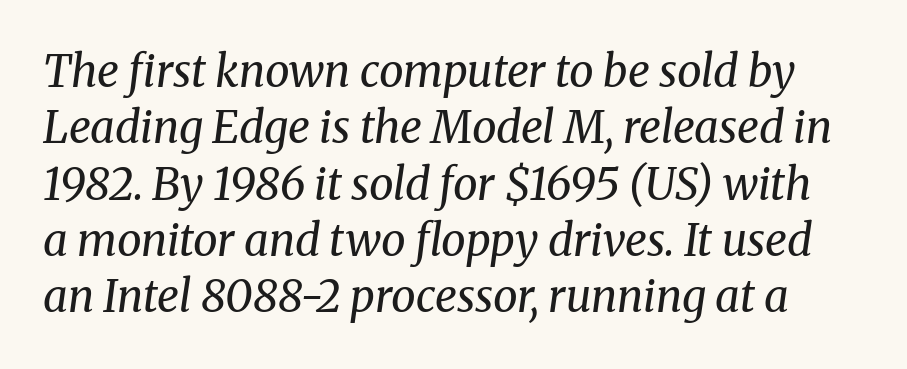
{"serif": "yes", "italic": "yes", "lean": "right", "slant_degrees": 8, "bold": "no", "weight": "regular", "width": "normal", "stroke_contrast": "medium", "x_height": "medium", "monospaced": "no", "underline": "no", "line_spacing": "normal", "line_spacing_ratio": 1.28, "letter_spacing": "normal", "letter_spacing_em": 0.0, "glyph_px": 44}
